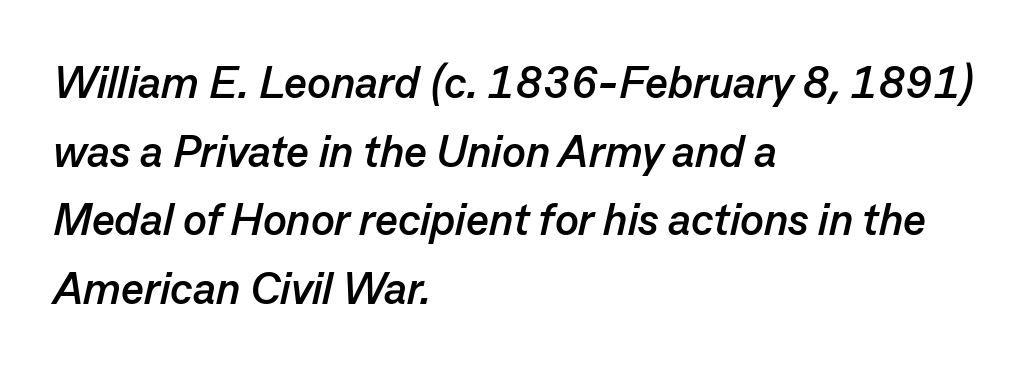
Q: Is the text bold? A: Yes.
Q: Is the text italic (slanted)? A: Yes, it leans right by about 13 degrees.
Q: Is the text underlined? A: No.
Q: How is the paragraph aligned? A: Left-aligned.
Q: Is the spacing between letters normal or unusually wide? A: Normal.
Q: Is the spacing between lines tight, normal or loose? A: Normal.
Q: Width (condensed, normal, or wide)? A: Normal.
Q: Stroke contrast? A: Low.
Q: x-height? A: Medium.
Q: Monospaced? A: No.
